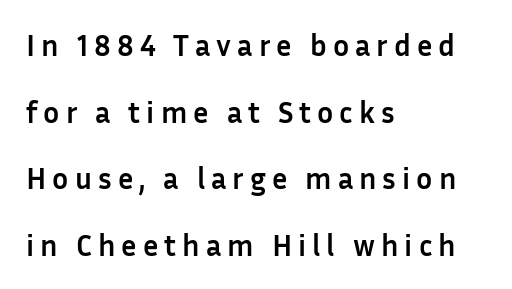
This sample trades compactness for vertical openness between lines. The ragged edge is on the right, which tells us the setting is flush left. Proportional: the letters do not fall into vertical columns. Nothing sits at the stroke ends, so this counts as sans-serif. Type without underlining. No italicization has been applied; the sample stays upright.
